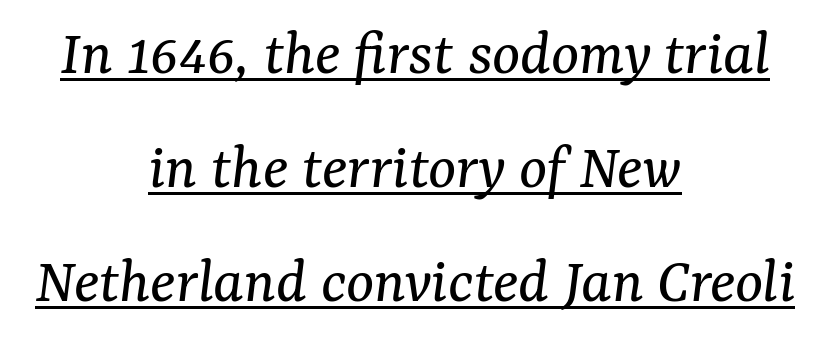
Q: Is the text bold? A: No.
Q: Is the text italic (slanted)? A: Yes, it leans right by about 7 degrees.
Q: Is the typeface a serif or a sans-serif typeface? A: Serif.
Q: Is the text underlined? A: Yes.
Q: How is the paragraph aligned? A: Centered.
Q: Is the spacing between letters normal or unusually wide? A: Normal.
Q: Width (condensed, normal, or wide)? A: Normal.
Q: Stroke contrast? A: Medium.
Q: x-height? A: Medium.
Q: Monospaced? A: No.
